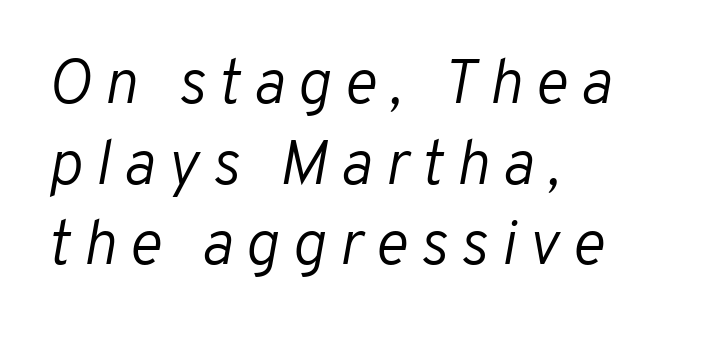
{"italic": "yes", "lean": "right", "slant_degrees": 10, "bold": "no", "weight": "light", "width": "normal", "stroke_contrast": "low", "x_height": "medium", "monospaced": "no", "underline": "no", "align": "left", "line_spacing": "normal", "line_spacing_ratio": 1.28, "letter_spacing": "wide", "letter_spacing_em": 0.2, "glyph_px": 63}
